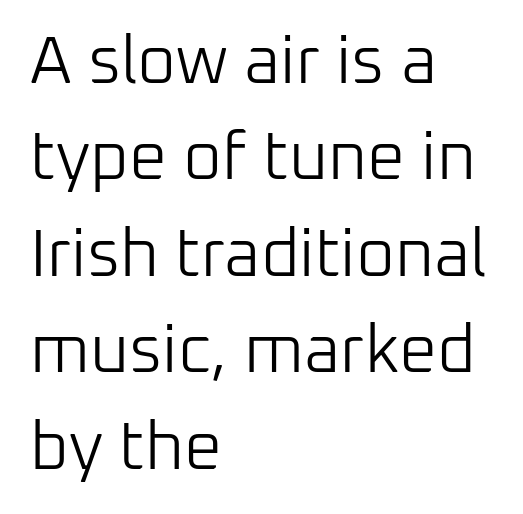
Q: Is the text bold? A: No.
Q: Is the text italic (slanted)? A: No, it is upright.
Q: Is the typeface a serif or a sans-serif typeface? A: Sans-serif.
Q: Is the text underlined? A: No.
Q: How is the paragraph aligned? A: Left-aligned.
Q: Is the spacing between letters normal or unusually wide? A: Normal.
Q: Is the spacing between lines tight, normal or loose? A: Normal.
Q: Width (condensed, normal, or wide)? A: Normal.
Q: Stroke contrast? A: Low.
Q: x-height? A: Medium.
Q: Monospaced? A: No.
